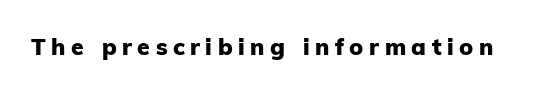
{"italic": "no", "bold": "yes", "underline": "no", "letter_spacing": "wide", "letter_spacing_em": 0.24, "glyph_px": 23}
